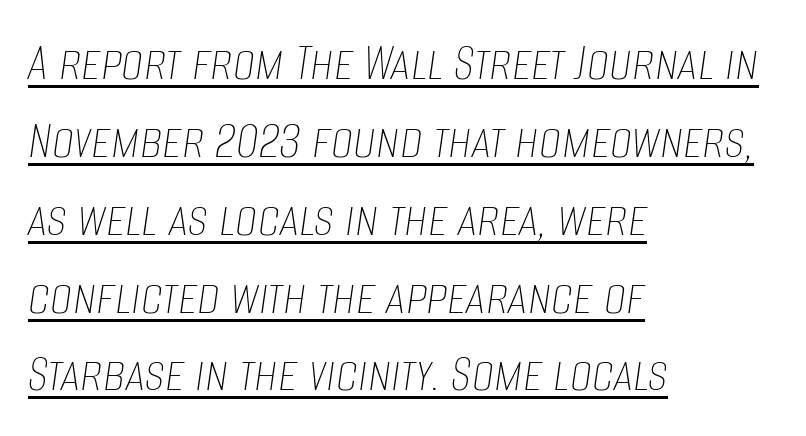
Q: Is the text bold? A: No.
Q: Is the text italic (slanted)? A: Yes, it leans right by about 8 degrees.
Q: Is the text underlined? A: Yes.
Q: How is the paragraph aligned? A: Left-aligned.
Q: Is the spacing between letters normal or unusually wide? A: Normal.
Q: Is the spacing between lines tight, normal or loose? A: Normal.
Q: Width (condensed, normal, or wide)? A: Condensed.
Q: Stroke contrast? A: Low.
Q: x-height? A: Large.
Q: Monospaced? A: No.
